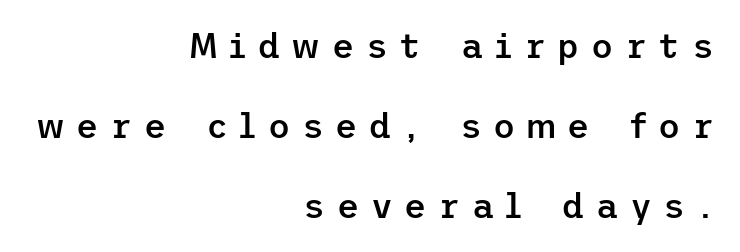
{"serif": "no", "italic": "no", "bold": "semi", "weight": "semibold", "width": "normal", "stroke_contrast": "low", "x_height": "medium", "underline": "no", "align": "right", "line_spacing": "loose", "line_spacing_ratio": 2.35, "letter_spacing": "wide", "letter_spacing_em": 0.34, "glyph_px": 34}
